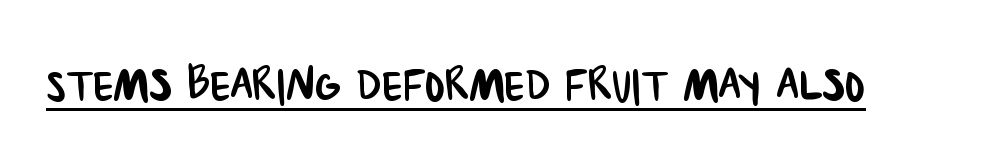
Q: Is the typeface a serif or a sans-serif typeface? A: Sans-serif.
Q: Is the text underlined? A: Yes.
Q: Is the spacing between letters normal or unusually wide? A: Normal.
Q: Width (condensed, normal, or wide)? A: Condensed.
Q: Stroke contrast? A: Low.
Q: x-height? A: Large.
Q: Monospaced? A: No.
